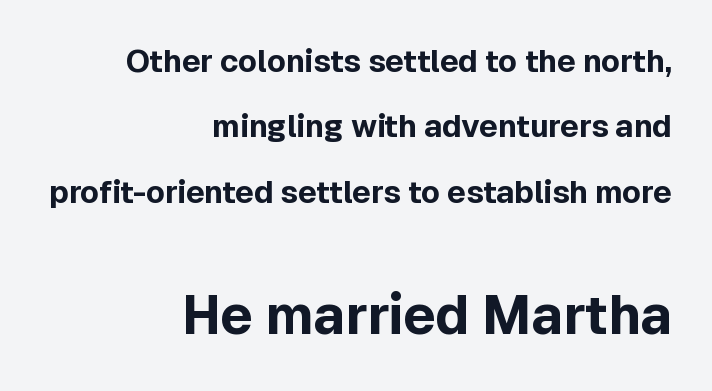
Q: Is the text bold? A: Yes.
Q: Is the text italic (slanted)? A: No, it is upright.
Q: Is the typeface a serif or a sans-serif typeface? A: Sans-serif.
Q: Is the text underlined? A: No.
Q: How is the paragraph aligned? A: Right-aligned.
Q: Is the spacing between letters normal or unusually wide? A: Normal.
Q: Is the spacing between lines tight, normal or loose? A: Loose.
Q: Which block of text is set in a larger size, the first (top) or the second (bottom)? A: The second (bottom) one.
Q: Width (condensed, normal, or wide)? A: Normal.
Q: x-height? A: Medium.
Q: Monospaced? A: No.
